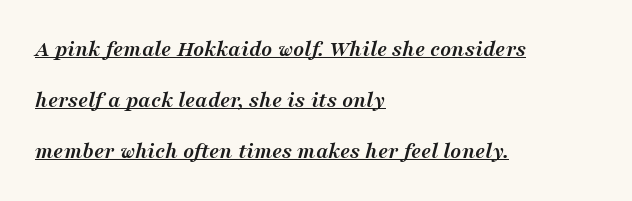
Q: Is the text bold? A: Yes.
Q: Is the text italic (slanted)? A: Yes, it leans right by about 16 degrees.
Q: Is the text underlined? A: Yes.
Q: How is the paragraph aligned? A: Left-aligned.
Q: Is the spacing between letters normal or unusually wide? A: Normal.
Q: Is the spacing between lines tight, normal or loose? A: Loose.
